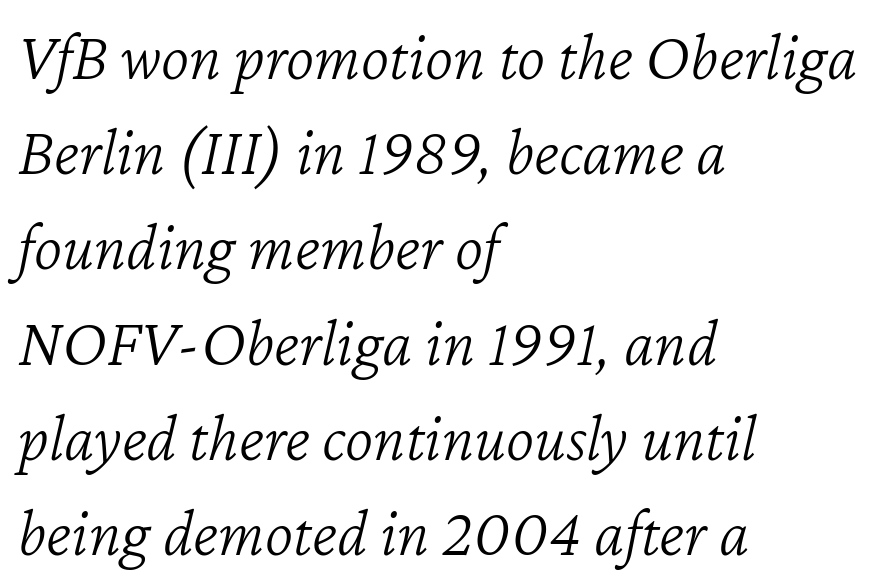
The space directly below the letters is spotless. Each new line begins a customary step beneath the previous one. Is the type slanted? Yes — the strokes lean at a clear angle. The rendering keeps characters at their native spacing. A quiet, ordinary-to-light weight characterises the typeface.
